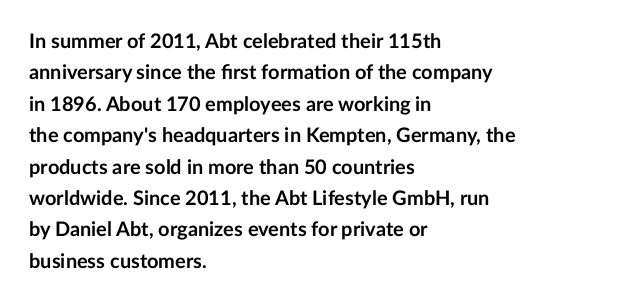
The image shows 20 px bold type, upright; set left-aligned, normal line spacing (1.57x), normal letter spacing, not underlined.
